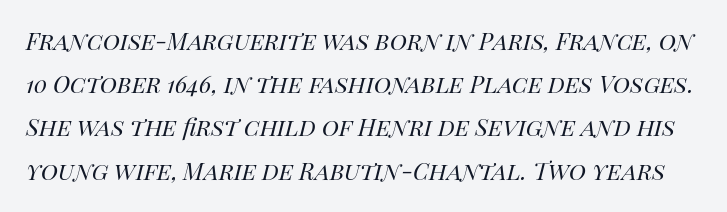
Q: Is the text bold? A: No.
Q: Is the text italic (slanted)? A: Yes, it leans right by about 14 degrees.
Q: Is the text underlined? A: No.
Q: Is the spacing between letters normal or unusually wide? A: Normal.
Q: Is the spacing between lines tight, normal or loose? A: Normal.
Q: Width (condensed, normal, or wide)? A: Normal.
Q: Stroke contrast? A: High.
Q: x-height? A: Large.
Q: Monospaced? A: No.
